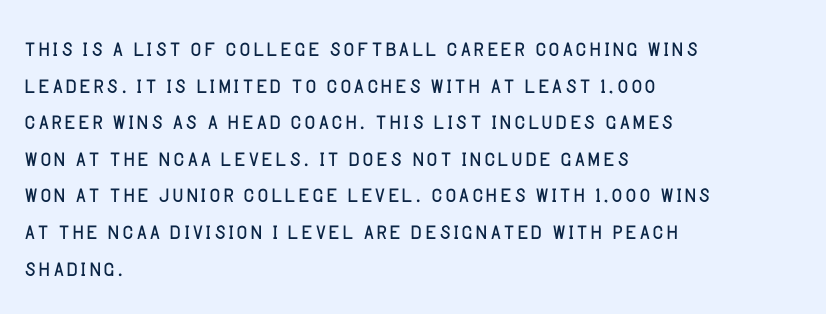
Q: Is the text bold? A: No.
Q: Is the text italic (slanted)? A: No, it is upright.
Q: Is the typeface a serif or a sans-serif typeface? A: Sans-serif.
Q: Is the text underlined? A: No.
Q: How is the paragraph aligned? A: Left-aligned.
Q: Is the spacing between letters normal or unusually wide? A: Normal.
Q: Width (condensed, normal, or wide)? A: Normal.
Q: Stroke contrast? A: Low.
Q: x-height? A: Large.
Q: Monospaced? A: No.
